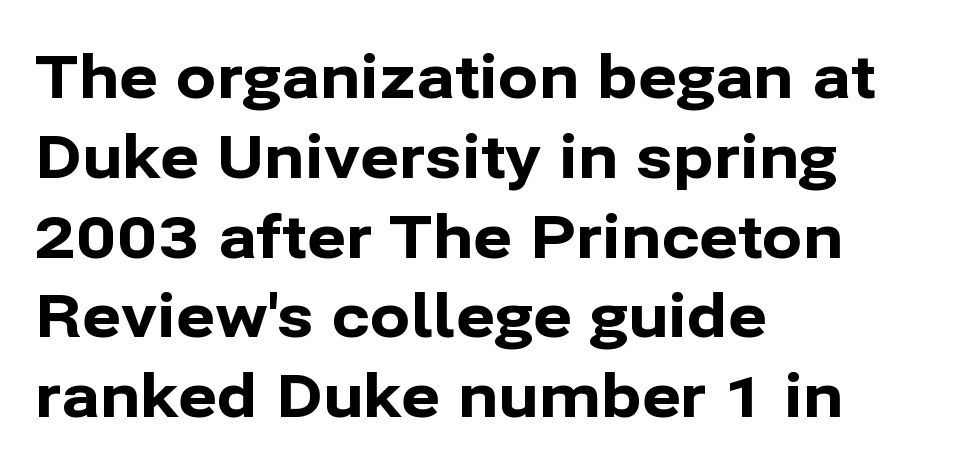
In terms of posture, this sample is upright. Short and long lines alike share a common starting point at left. Leading: standard. The face used here is a sans, in the tradition of grotesques and geometrics. Decoration check: the copy has no underline. Caption: standard tracking, unaltered.
